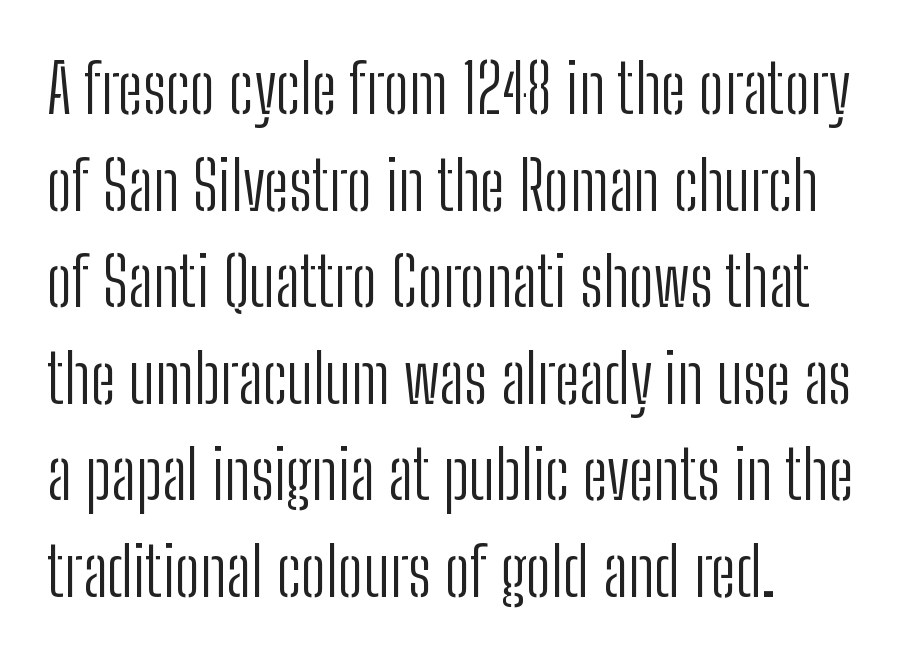
The image shows 68 px light, condensed sans-serif type, upright; set left-aligned, normal line spacing (1.42x), normal letter spacing, not underlined; low stroke contrast and a medium x-height.
